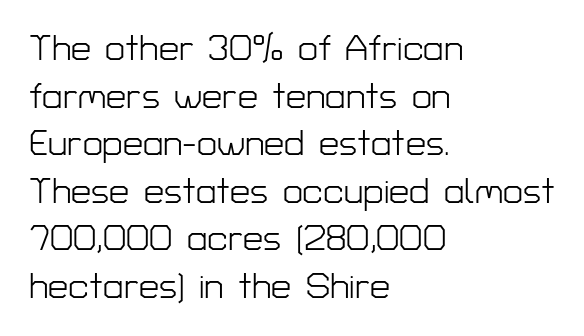
Q: Is the text bold? A: No.
Q: Is the text italic (slanted)? A: No, it is upright.
Q: Is the typeface a serif or a sans-serif typeface? A: Sans-serif.
Q: Is the text underlined? A: No.
Q: How is the paragraph aligned? A: Left-aligned.
Q: Is the spacing between letters normal or unusually wide? A: Normal.
Q: Is the spacing between lines tight, normal or loose? A: Normal.
Q: Width (condensed, normal, or wide)? A: Normal.
Q: Stroke contrast? A: Low.
Q: x-height? A: Medium.
Q: Monospaced? A: No.
